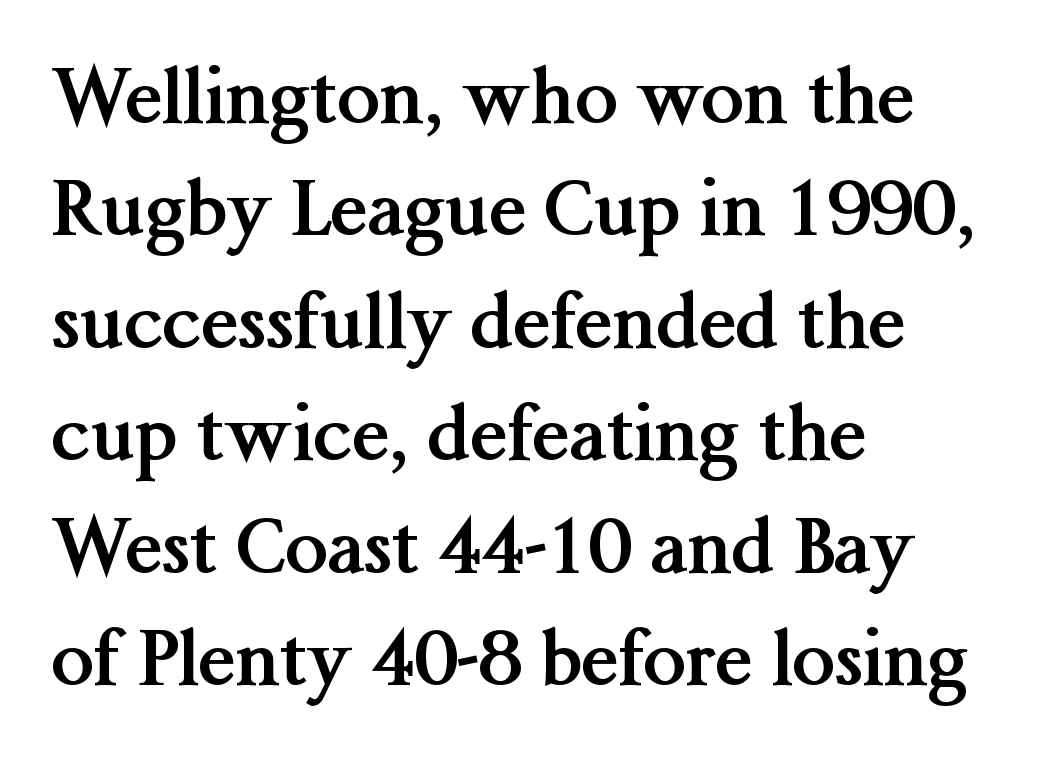
Q: Is the text bold? A: Yes.
Q: Is the text italic (slanted)? A: No, it is upright.
Q: Is the typeface a serif or a sans-serif typeface? A: Serif.
Q: Is the text underlined? A: No.
Q: How is the paragraph aligned? A: Left-aligned.
Q: Is the spacing between letters normal or unusually wide? A: Normal.
Q: Is the spacing between lines tight, normal or loose? A: Normal.
Q: Width (condensed, normal, or wide)? A: Normal.
Q: Stroke contrast? A: Medium.
Q: x-height? A: Medium.
Q: Monospaced? A: No.
